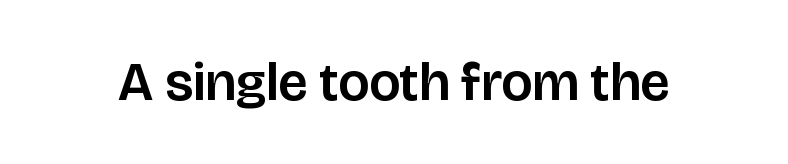
{"serif": "no", "italic": "no", "width": "normal", "stroke_contrast": "low", "x_height": "large", "monospaced": "no", "underline": "no", "letter_spacing": "normal", "letter_spacing_em": 0.0, "glyph_px": 54}
